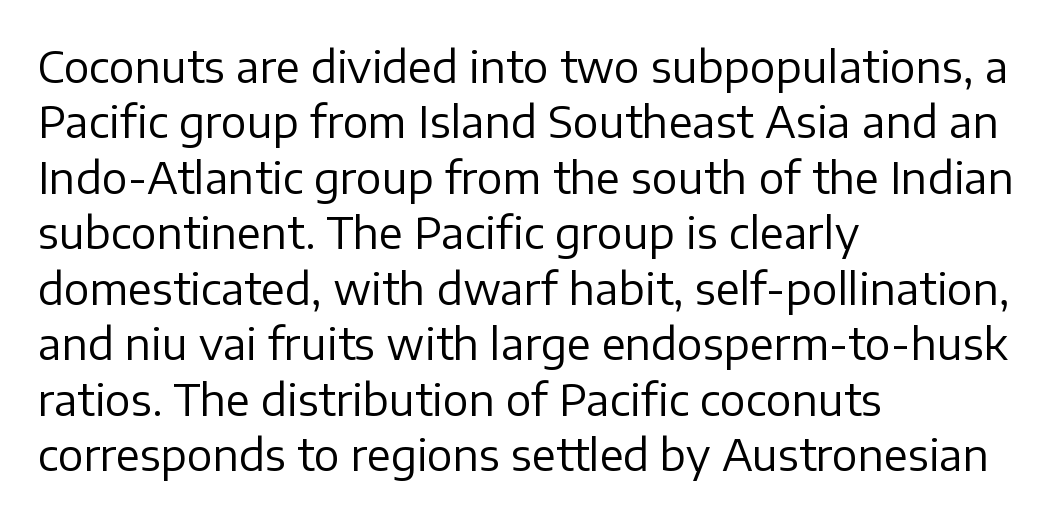
Q: Is the text bold? A: No.
Q: Is the text italic (slanted)? A: No, it is upright.
Q: Is the typeface a serif or a sans-serif typeface? A: Sans-serif.
Q: Is the text underlined? A: No.
Q: How is the paragraph aligned? A: Left-aligned.
Q: Is the spacing between letters normal or unusually wide? A: Normal.
Q: Is the spacing between lines tight, normal or loose? A: Normal.
Q: Width (condensed, normal, or wide)? A: Normal.
Q: Stroke contrast? A: Low.
Q: x-height? A: Medium.
Q: Monospaced? A: No.
